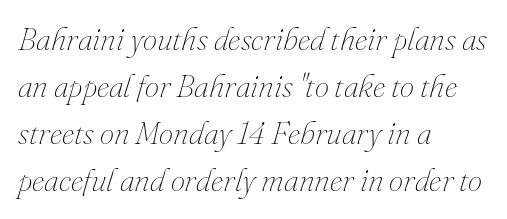
Q: Is the text bold? A: No.
Q: Is the text italic (slanted)? A: Yes, it leans right by about 16 degrees.
Q: Is the text underlined? A: No.
Q: How is the paragraph aligned? A: Left-aligned.
Q: Is the spacing between letters normal or unusually wide? A: Normal.
Q: Is the spacing between lines tight, normal or loose? A: Normal.
Q: Width (condensed, normal, or wide)? A: Normal.
Q: Stroke contrast? A: Medium.
Q: x-height? A: Small.
Q: Monospaced? A: No.
